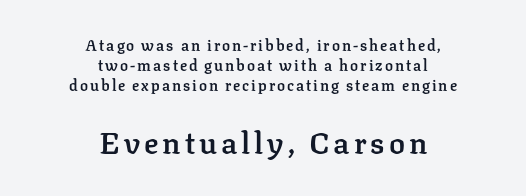
{"serif": "yes", "italic": "no", "bold": "semi", "weight": "semibold", "width": "normal", "stroke_contrast": "low", "x_height": "medium", "monospaced": "no", "underline": "no", "align": "center", "line_spacing": "normal", "line_spacing_ratio": 1.34, "larger_block": "second", "size_ratio": 2.0, "glyph_px": 30}
